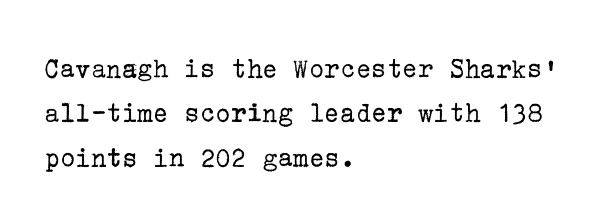
{"serif": "yes", "italic": "no", "bold": "no", "weight": "regular", "width": "normal", "stroke_contrast": "low", "x_height": "medium", "underline": "no", "align": "left", "line_spacing": "normal", "line_spacing_ratio": 1.53, "letter_spacing": "normal", "letter_spacing_em": 0.0, "glyph_px": 29}
